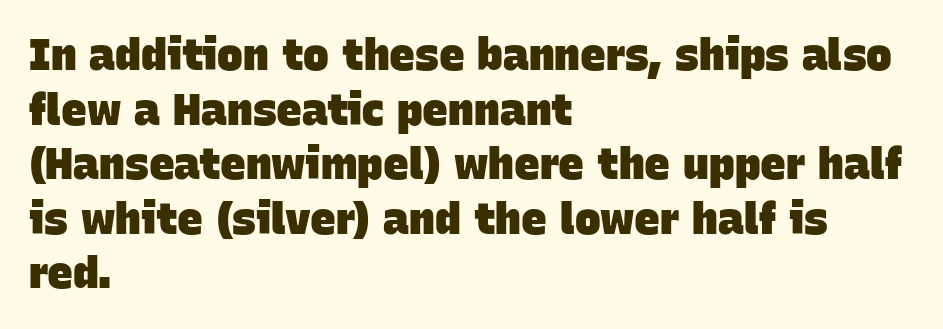
Serif or sans? Sans — the stroke terminals are bare. Spacing verdict: proportional, widths tailored to each character. Plenty of ink on the page — the face is bold. Underlining? Definitely not there. The passage is arranged the way most books set body copy — flush left.
